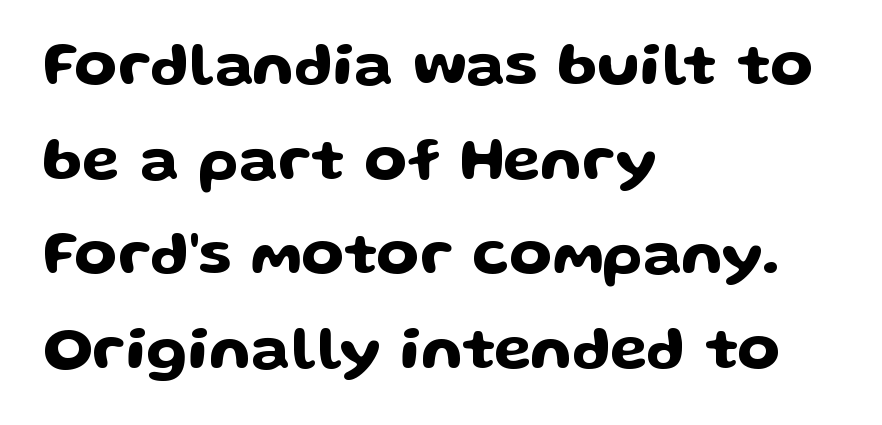
The image shows 61 px wide sans-serif type, upright; set left-aligned, normal line spacing (1.55x), normal letter spacing, not underlined; low stroke contrast and a medium x-height.
